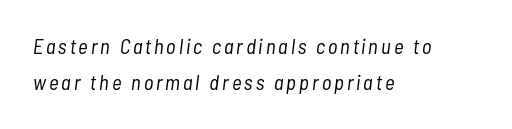
Q: Is the text bold? A: No.
Q: Is the text italic (slanted)? A: Yes, it leans right by about 7 degrees.
Q: Is the text underlined? A: No.
Q: How is the paragraph aligned? A: Left-aligned.
